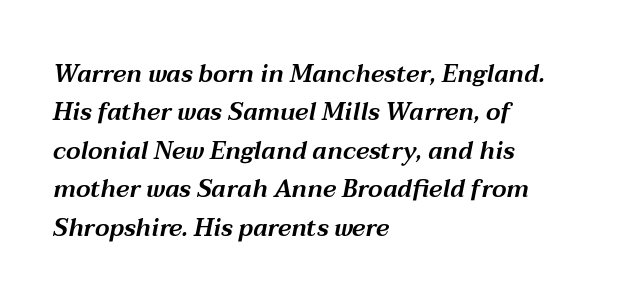
The image shows 24 px text type, italic (leaning right); set left-aligned, normal line spacing (1.6x), normal letter spacing, not underlined.
